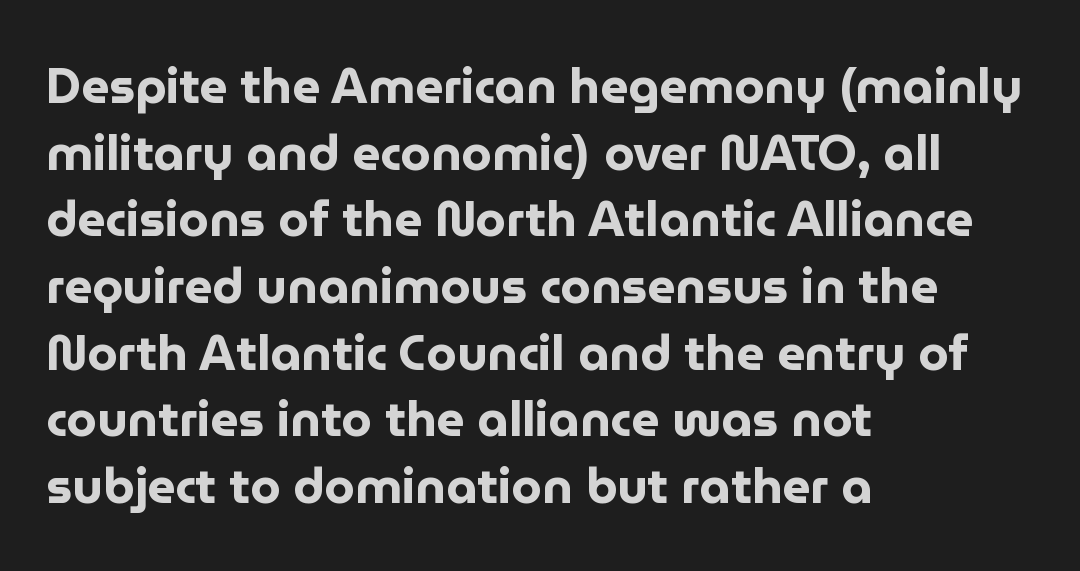
Q: Is the text bold? A: Yes.
Q: Is the text italic (slanted)? A: No, it is upright.
Q: Is the typeface a serif or a sans-serif typeface? A: Sans-serif.
Q: Is the text underlined? A: No.
Q: How is the paragraph aligned? A: Left-aligned.
Q: Is the spacing between letters normal or unusually wide? A: Normal.
Q: Is the spacing between lines tight, normal or loose? A: Normal.
Q: Width (condensed, normal, or wide)? A: Normal.
Q: Stroke contrast? A: Low.
Q: x-height? A: Medium.
Q: Monospaced? A: No.
